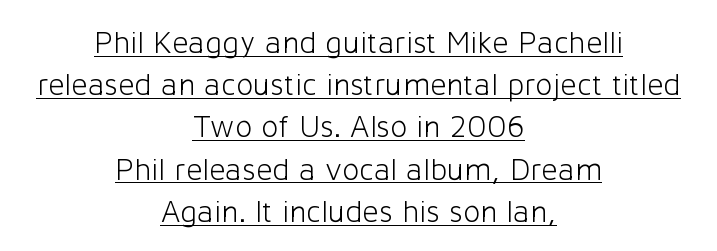
{"serif": "no", "italic": "no", "bold": "no", "weight": "light", "width": "normal", "stroke_contrast": "low", "x_height": "medium", "monospaced": "no", "underline": "yes", "align": "center", "line_spacing": "normal", "line_spacing_ratio": 1.32, "letter_spacing": "normal", "letter_spacing_em": 0.0, "glyph_px": 32}
